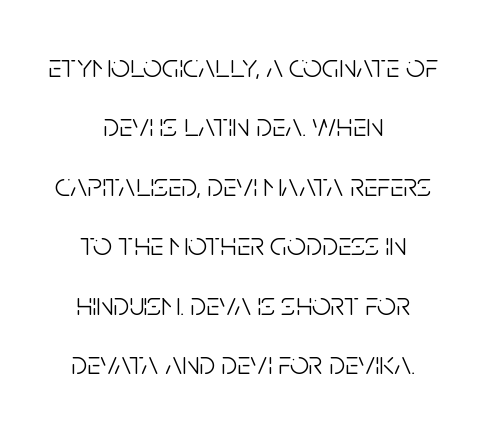
{"serif": "no", "italic": "no", "bold": "no", "weight": "light", "width": "condensed", "stroke_contrast": "low", "x_height": "large", "monospaced": "no", "underline": "no", "align": "center", "line_spacing_ratio": 1.8, "letter_spacing": "normal", "letter_spacing_em": 0.0, "glyph_px": 33}
